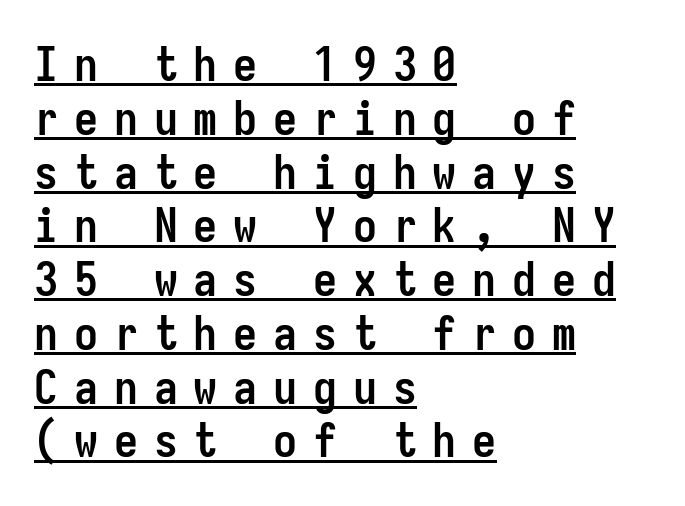
The image shows 48 px semibold, condensed sans-serif type, upright, monospaced; set left-aligned, tight line spacing (1.12x), unusually wide letter spacing (+0.33 em), underlined; low stroke contrast and a medium x-height.
